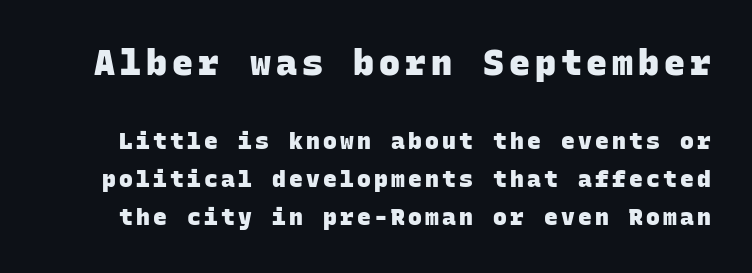
Q: Is the text bold? A: Yes.
Q: Is the typeface a serif or a sans-serif typeface? A: Sans-serif.
Q: Is the text underlined? A: No.
Q: Is the spacing between lines tight, normal or loose? A: Normal.
Q: Which block of text is set in a larger size, the first (top) or the second (bottom)? A: The first (top) one.
Q: Width (condensed, normal, or wide)? A: Normal.
Q: Stroke contrast? A: Low.
Q: x-height? A: Large.
Q: Monospaced? A: Yes.
